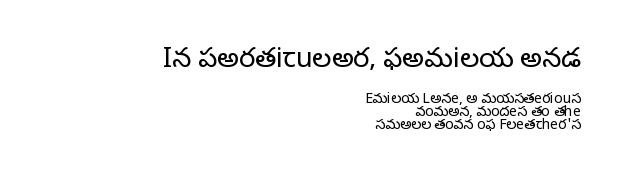
Q: Is the text bold? A: No.
Q: Is the text italic (slanted)? A: No, it is upright.
Q: Is the text underlined? A: No.
Q: How is the paragraph aligned? A: Right-aligned.
Q: Is the spacing between letters normal or unusually wide? A: Normal.
Q: Is the spacing between lines tight, normal or loose? A: Tight.
Q: Which block of text is set in a larger size, the first (top) or the second (bottom)? A: The first (top) one.
